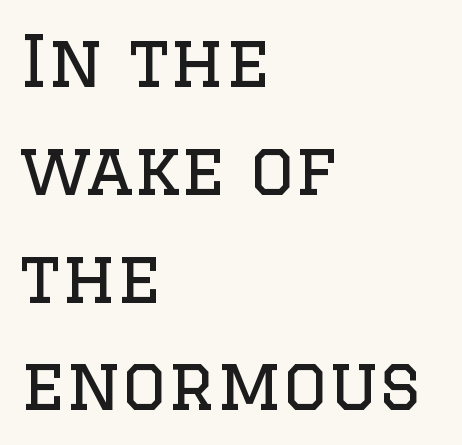
The vertical gap from one line to the next is medium. Does the copy run flush right? No — it runs flush left. Do the characters align in a grid? No, the font is proportional. The font family rendered here belongs to the serif group. Characters follow at the spacing the type designer built in.
